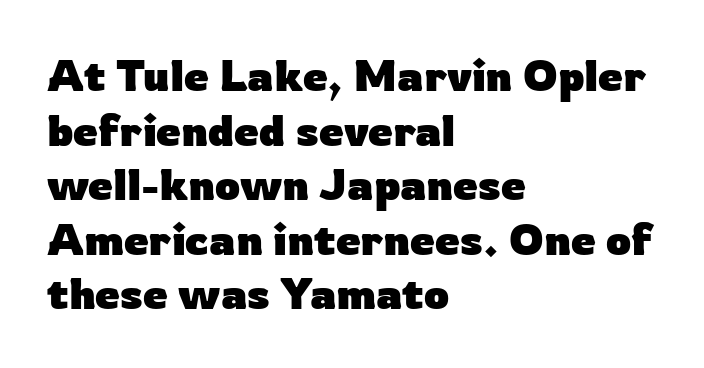
The space beneath each line is pristine and unruled. Compared with an ordinary text face, these strokes are far heavier — a full bold. Glyph-to-glyph distance matches everyday printed text. The paragraph has a hard left edge and a soft right edge.
